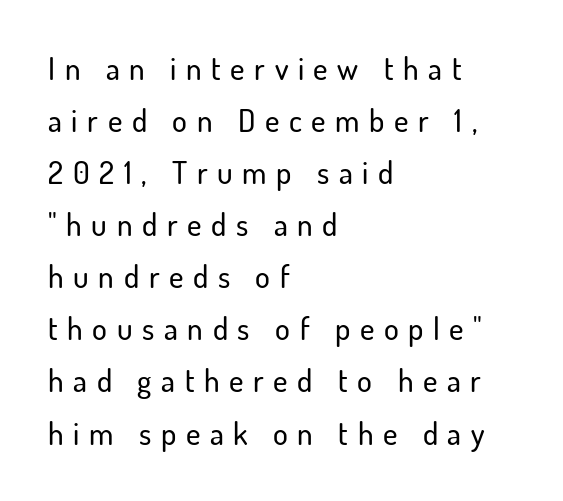
{"serif": "no", "italic": "no", "width": "normal", "stroke_contrast": "low", "x_height": "small", "monospaced": "no", "underline": "no", "align": "left", "line_spacing": "normal", "line_spacing_ratio": 1.68, "letter_spacing": "wide", "letter_spacing_em": 0.31, "glyph_px": 31}
